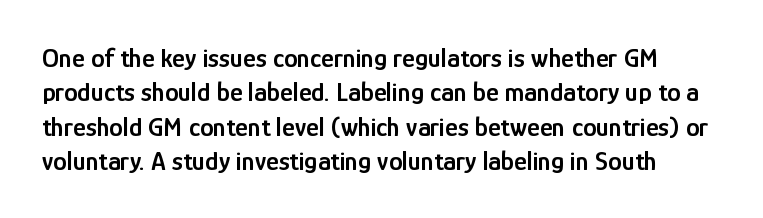
Baseline-to-baseline distance is the conventional proportion of letter height. Characters remain perfectly vertical along every line. Words appear dense and cohesive because spacing is normal. Descender tails drop into unmarked territory.
